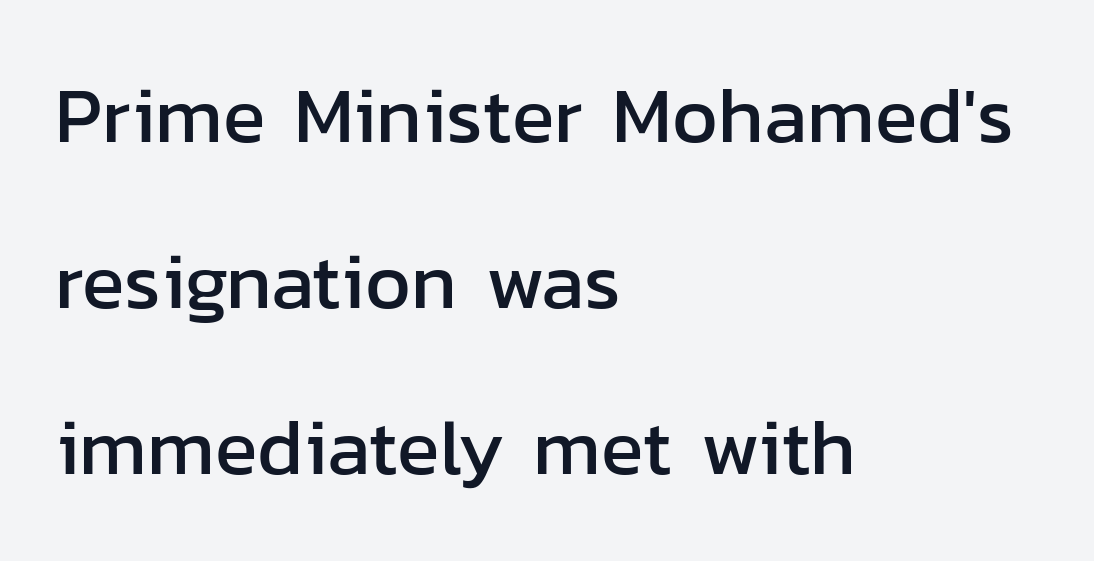
{"serif": "no", "italic": "no", "width": "normal", "stroke_contrast": "low", "x_height": "medium", "monospaced": "no", "underline": "no", "align": "left", "line_spacing": "loose", "line_spacing_ratio": 2.1, "letter_spacing": "normal", "letter_spacing_em": 0.0, "glyph_px": 79}
